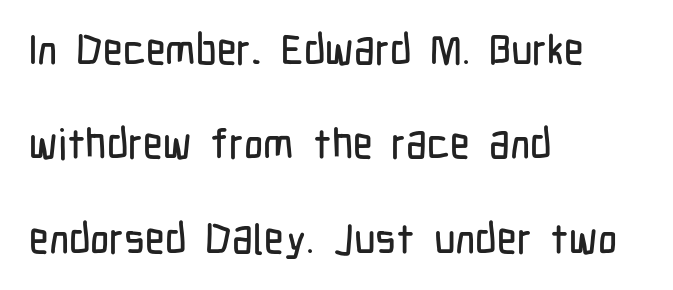
Q: Is the text italic (slanted)? A: No, it is upright.
Q: Is the typeface a serif or a sans-serif typeface? A: Sans-serif.
Q: Is the text underlined? A: No.
Q: How is the paragraph aligned? A: Left-aligned.
Q: Is the spacing between letters normal or unusually wide? A: Normal.
Q: Is the spacing between lines tight, normal or loose? A: Loose.
Q: Width (condensed, normal, or wide)? A: Condensed.
Q: Stroke contrast? A: Low.
Q: x-height? A: Medium.
Q: Monospaced? A: No.
